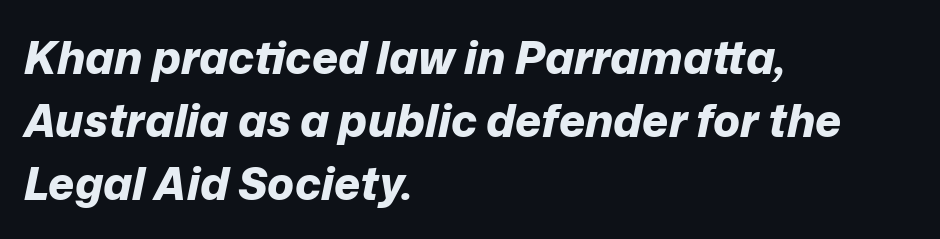
{"italic": "yes", "lean": "right", "slant_degrees": 12, "bold": "yes", "weight": "bold", "width": "normal", "stroke_contrast": "low", "x_height": "medium", "monospaced": "no", "underline": "no", "align": "left", "line_spacing": "normal", "line_spacing_ratio": 1.4, "letter_spacing": "normal", "letter_spacing_em": 0.0, "glyph_px": 45}
